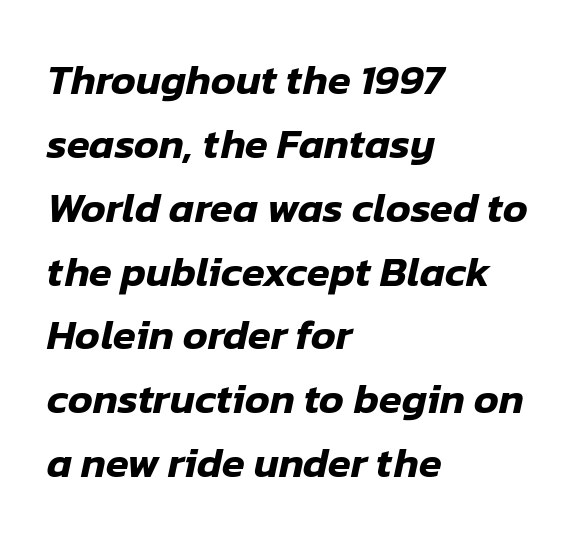
Each letter keeps its own natural width here, so spacing adapts to shape. Tracking here is standard; glyphs follow each other at the usual distance. The rag falls on the right side of this text block. Letters rest on an invisible, unmarked baseline. The whole block is typeset with a tilt.
